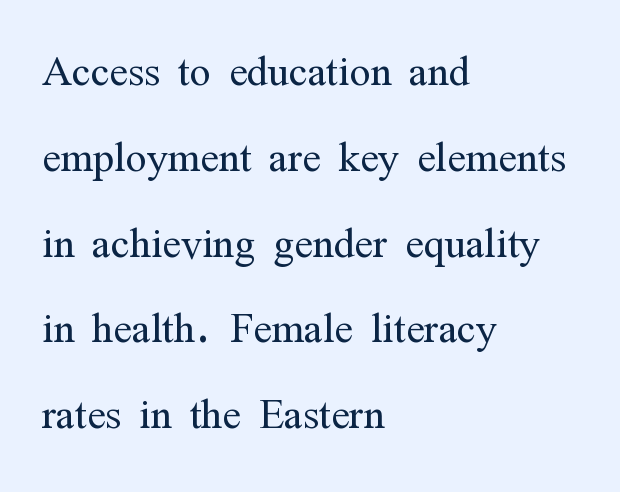
Q: Is the text bold? A: No.
Q: Is the text italic (slanted)? A: No, it is upright.
Q: Is the typeface a serif or a sans-serif typeface? A: Serif.
Q: Is the text underlined? A: No.
Q: How is the paragraph aligned? A: Left-aligned.
Q: Is the spacing between letters normal or unusually wide? A: Normal.
Q: Is the spacing between lines tight, normal or loose? A: Normal.
Q: Width (condensed, normal, or wide)? A: Condensed.
Q: Stroke contrast? A: Medium.
Q: x-height? A: Medium.
Q: Monospaced? A: No.
